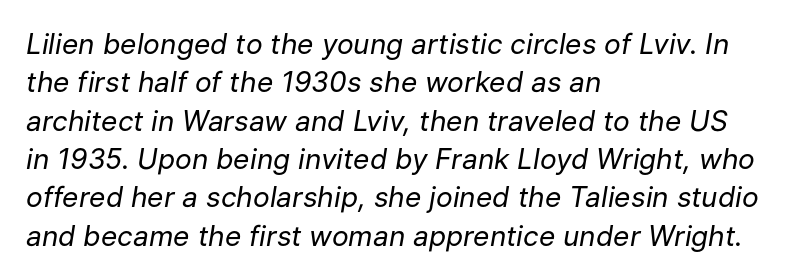
Looks like regular typesetting: each glyph gets only the width it needs. Check the space under the baseline: it is left empty. Leading: standard. Caption: multi-line text, flush left, ragged right.
